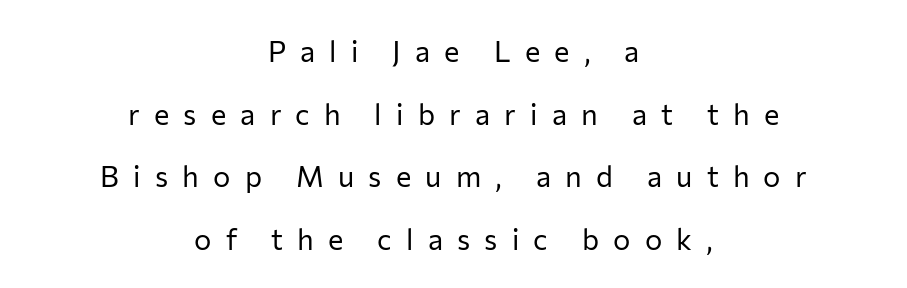
Q: Is the text bold? A: No.
Q: Is the text italic (slanted)? A: No, it is upright.
Q: Is the typeface a serif or a sans-serif typeface? A: Sans-serif.
Q: Is the text underlined? A: No.
Q: How is the paragraph aligned? A: Centered.
Q: Is the spacing between letters normal or unusually wide? A: Unusually wide.
Q: Is the spacing between lines tight, normal or loose? A: Loose.
Q: Width (condensed, normal, or wide)? A: Normal.
Q: Stroke contrast? A: Low.
Q: x-height? A: Medium.
Q: Monospaced? A: No.
